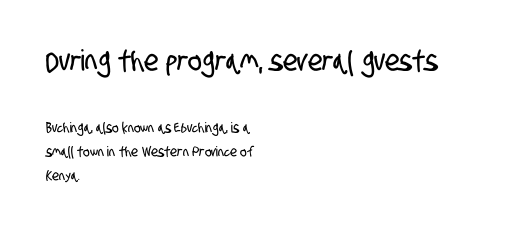
Observe the absence of serifs on each vertical stroke in this sample. The initial chunk of copy outweighs the following chunk in type size. Nothing unusual about the tracking: characters are spaced as the font intends. The specimen omits any rule beneath the text block's lines.
